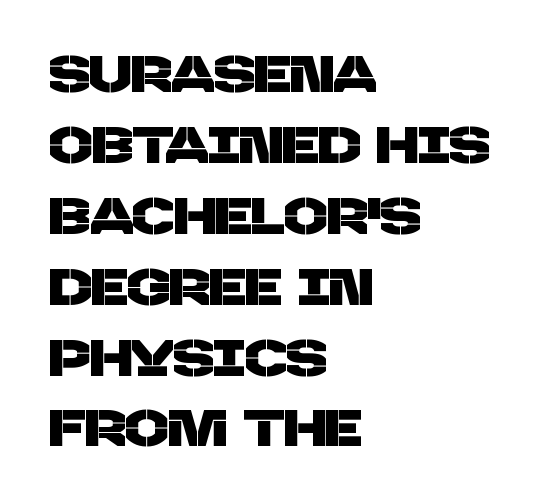
You could not count columns in this text — the font is proportionally spaced. Check under the words: just untouched page. What stands out about the letter spacing? Nothing — it is the standard amount. The rendering shows plain stroke endings on the letterforms — a sans-serif design. The lines are quadded left.
